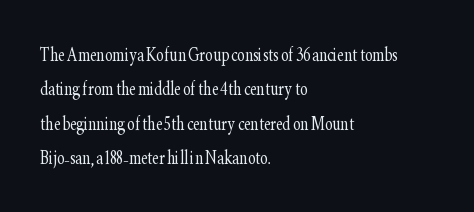
The image shows 23 px text type, upright; set left-aligned, normal line spacing (1.5x), normal letter spacing, not underlined.
